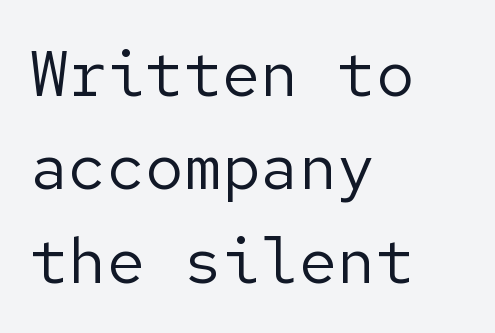
Q: Is the text bold? A: No.
Q: Is the text italic (slanted)? A: No, it is upright.
Q: Is the typeface a serif or a sans-serif typeface? A: Sans-serif.
Q: Is the text underlined? A: No.
Q: How is the paragraph aligned? A: Left-aligned.
Q: Is the spacing between letters normal or unusually wide? A: Normal.
Q: Is the spacing between lines tight, normal or loose? A: Normal.
Q: Width (condensed, normal, or wide)? A: Normal.
Q: Stroke contrast? A: Low.
Q: x-height? A: Medium.
